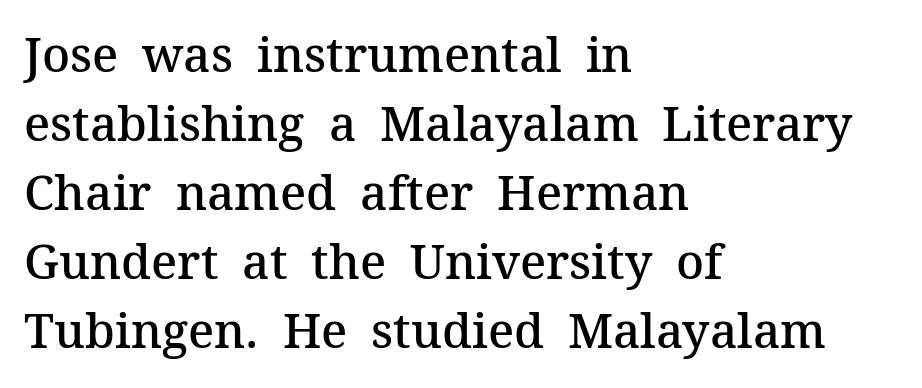
Just letters on the line, the space beneath them empty. The passage is arranged the way most books set body copy — flush left. Serif or sans? Serif — the stroke terminals have little feet. The passage shown is semibold, sitting just below true bold. Note the varied advance widths — an 'i' is clearly narrower than an 'm'.
